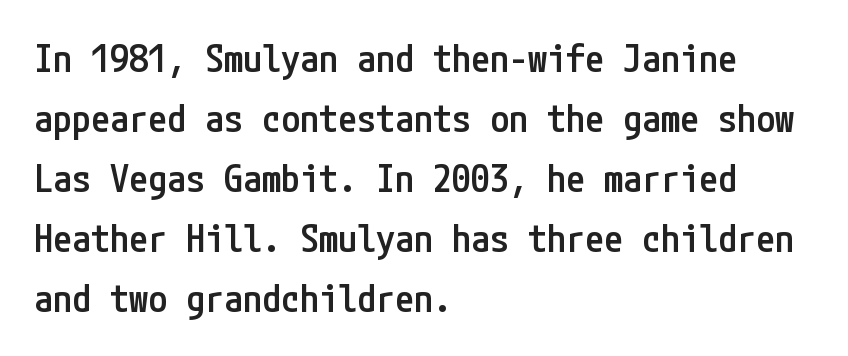
The image shows 38 px semibold, condensed sans-serif type, upright; set left-aligned, normal line spacing (1.58x), normal letter spacing, not underlined; low stroke contrast and a medium x-height.
